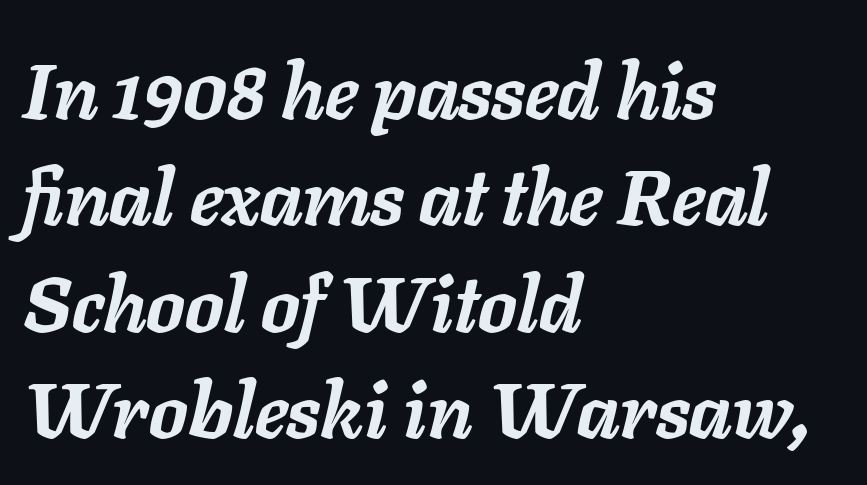
An italicized treatment has been applied to the whole sample. The letters advance in unequal steps, a hallmark of proportional type. Glyph-to-glyph distance matches everyday printed text. The space directly below the letters is spotless. The font is running at its bold setting.
